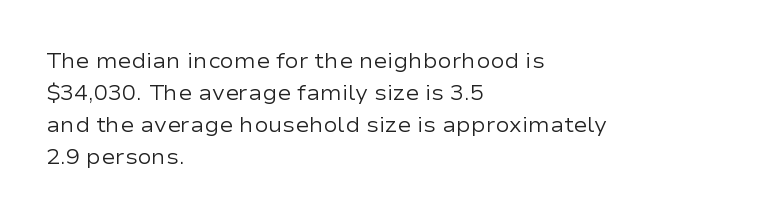
Vertical strokes here are truly vertical. The paragraph has a hard left edge and a soft right edge. The rendering uses a moderate line-height, typical for paragraphs. The cut favours lightness, reaching ordinary text weight at its darkest.
